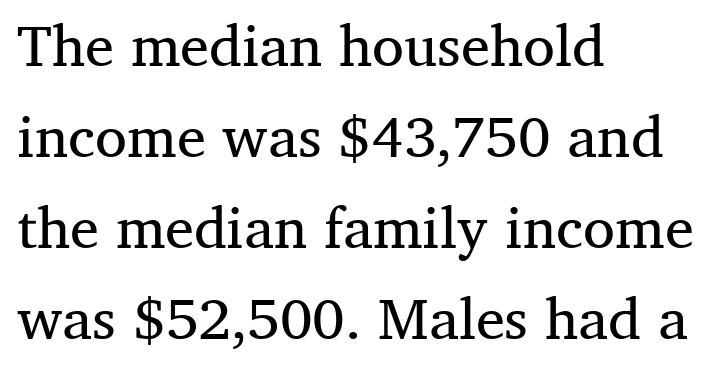
Q: Is the text bold? A: No.
Q: Is the text italic (slanted)? A: No, it is upright.
Q: Is the typeface a serif or a sans-serif typeface? A: Serif.
Q: Is the text underlined? A: No.
Q: How is the paragraph aligned? A: Left-aligned.
Q: Is the spacing between letters normal or unusually wide? A: Normal.
Q: Is the spacing between lines tight, normal or loose? A: Normal.
Q: Width (condensed, normal, or wide)? A: Normal.
Q: Stroke contrast? A: Medium.
Q: x-height? A: Medium.
Q: Monospaced? A: No.
